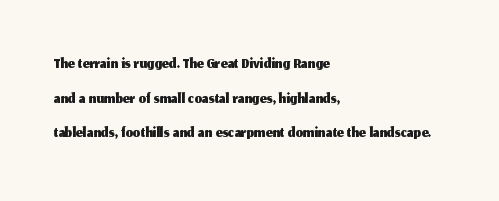
The compositor pushed each line to the left boundary. Compared with typical paragraphs, the rows here are spaced about the same. Here the glyphs are tracked normally, forming tight word shapes. Check the space under the baseline: it is left empty. You can tell it's not italic because the verticals are truly vertical.
